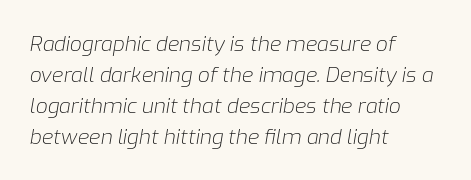
{"italic": "yes", "lean": "right", "slant_degrees": 9, "bold": "no", "underline": "no", "align": "left", "line_spacing": "normal", "line_spacing_ratio": 1.47, "letter_spacing": "normal", "letter_spacing_em": 0.0, "glyph_px": 21}
